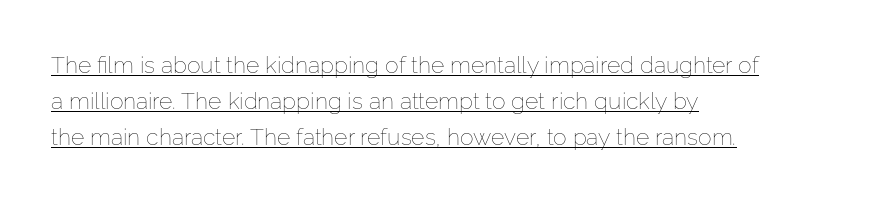
The image shows 23 px text type, upright; set left-aligned, normal line spacing (1.56x), normal letter spacing, underlined.
